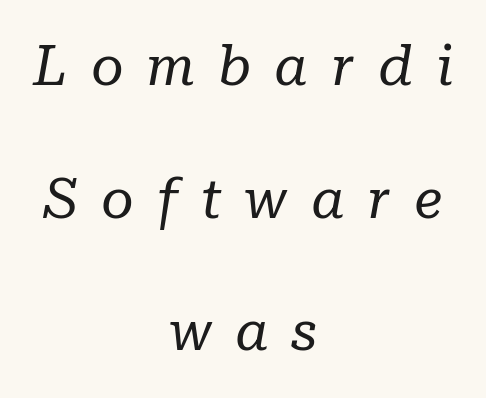
Tracking value appears strongly positive — letters spread wide. The vertical gap from one line to the next is large. Looking at the ascenders, they clearly lean. The font sits on the lighter half of the weight spectrum, regular included. Line starts and ends both wander, symmetrically.
